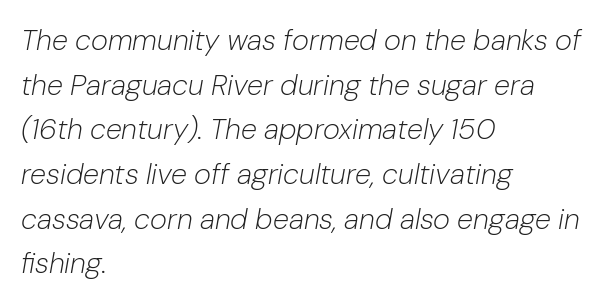
The image shows 29 px light type, italic (leaning right); set left-aligned, normal line spacing (1.54x), normal letter spacing, not underlined; low stroke contrast and a medium x-height.
